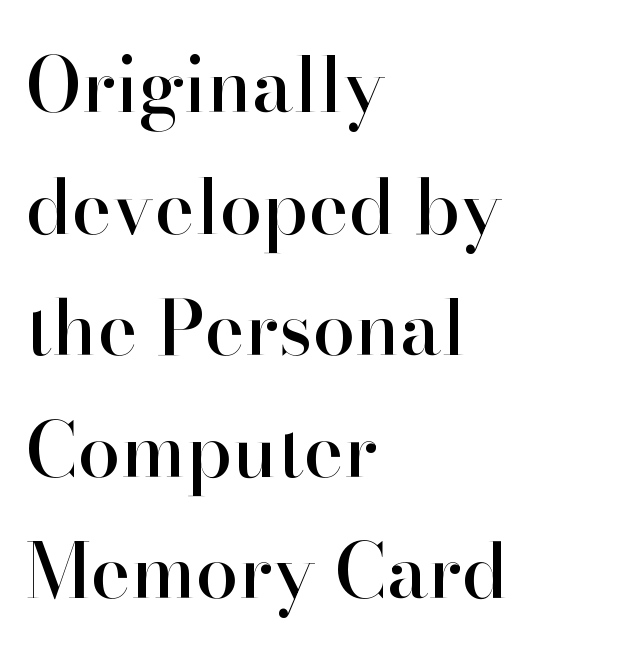
{"serif": "yes", "italic": "no", "width": "normal", "stroke_contrast": "high", "x_height": "small", "monospaced": "no", "underline": "no", "align": "left", "line_spacing": "normal", "line_spacing_ratio": 1.6, "letter_spacing": "normal", "letter_spacing_em": 0.0, "glyph_px": 76}
